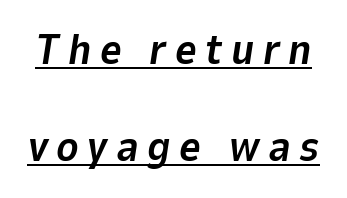
Spacing between characters has been opened up far beyond the box default. Notice how a bar underscores the lettering throughout. Spacing verdict: proportional, widths tailored to each character. Reading down the column, the eye jumps a long way to each next line.
